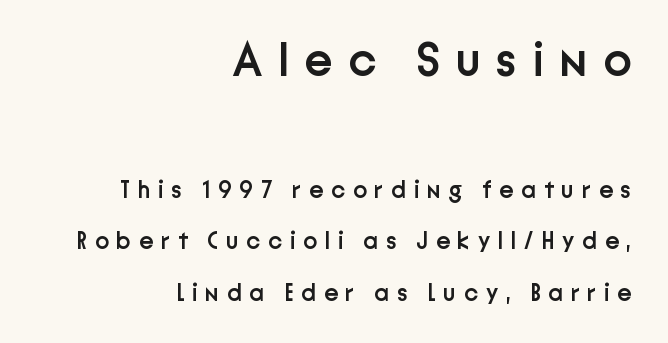
Q: Is the text bold? A: Semi-bold.
Q: Is the text italic (slanted)? A: No, it is upright.
Q: Is the typeface a serif or a sans-serif typeface? A: Sans-serif.
Q: Is the text underlined? A: No.
Q: How is the paragraph aligned? A: Right-aligned.
Q: Is the spacing between letters normal or unusually wide? A: Unusually wide.
Q: Is the spacing between lines tight, normal or loose? A: Loose.
Q: Which block of text is set in a larger size, the first (top) or the second (bottom)? A: The first (top) one.
Q: Width (condensed, normal, or wide)? A: Normal.
Q: Stroke contrast? A: Low.
Q: x-height? A: Medium.
Q: Monospaced? A: No.
